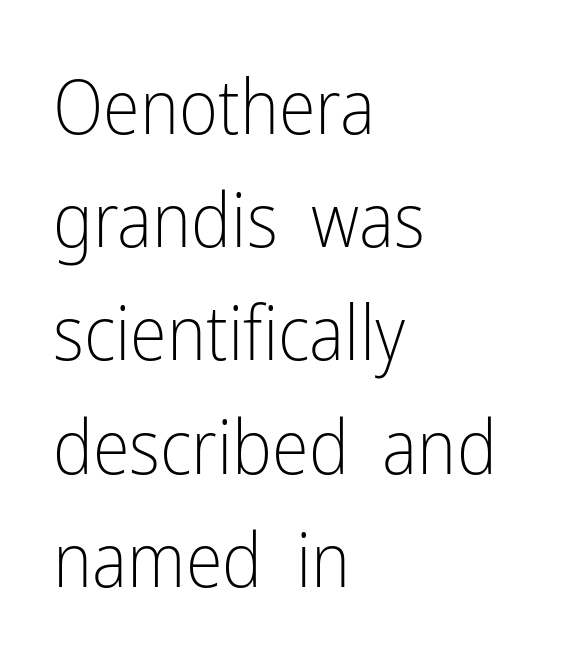
Q: Is the text bold? A: No.
Q: Is the text italic (slanted)? A: No, it is upright.
Q: Is the typeface a serif or a sans-serif typeface? A: Sans-serif.
Q: Is the text underlined? A: No.
Q: How is the paragraph aligned? A: Left-aligned.
Q: Is the spacing between letters normal or unusually wide? A: Normal.
Q: Is the spacing between lines tight, normal or loose? A: Normal.
Q: Width (condensed, normal, or wide)? A: Condensed.
Q: Stroke contrast? A: Low.
Q: x-height? A: Medium.
Q: Monospaced? A: No.
